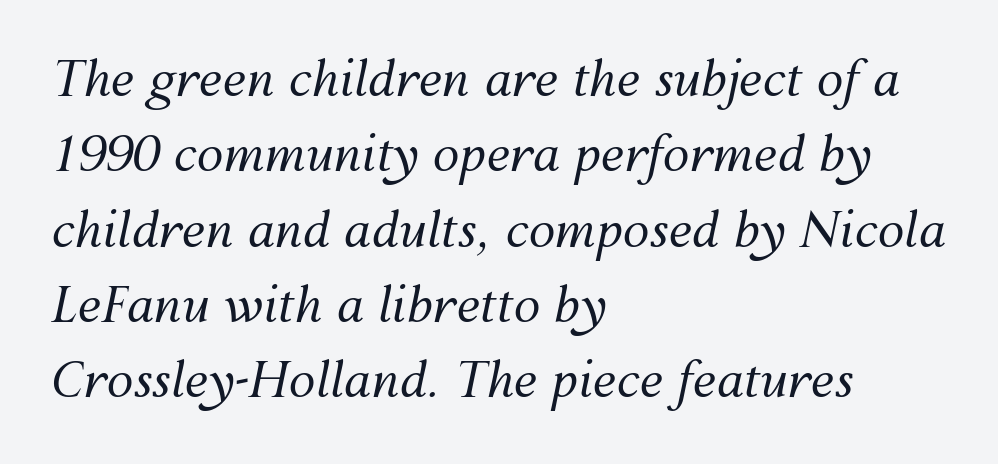
The image shows 48 px regular-weight type, italic (leaning right); set left-aligned, normal line spacing (1.57x), normal letter spacing, not underlined; medium stroke contrast and a medium x-height.
